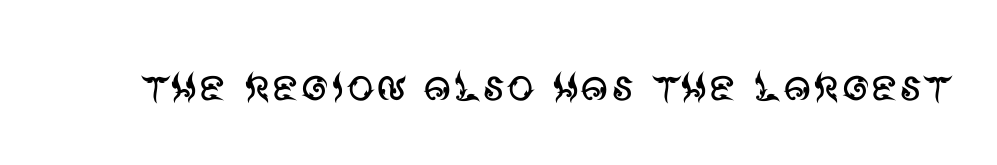
Q: Is the text bold? A: No.
Q: Is the text italic (slanted)? A: No, it is upright.
Q: Is the typeface a serif or a sans-serif typeface? A: Sans-serif.
Q: Is the text underlined? A: No.
Q: Is the spacing between letters normal or unusually wide? A: Normal.
Q: Width (condensed, normal, or wide)? A: Normal.
Q: Stroke contrast? A: Medium.
Q: x-height? A: Large.
Q: Monospaced? A: No.
